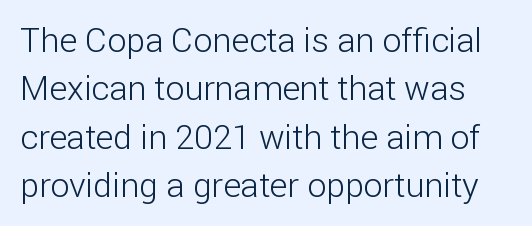
{"serif": "no", "italic": "no", "bold": "no", "weight": "light", "width": "normal", "stroke_contrast": "low", "x_height": "medium", "monospaced": "no", "underline": "no", "line_spacing": "normal", "line_spacing_ratio": 1.42, "letter_spacing": "normal", "letter_spacing_em": 0.0, "glyph_px": 34}
